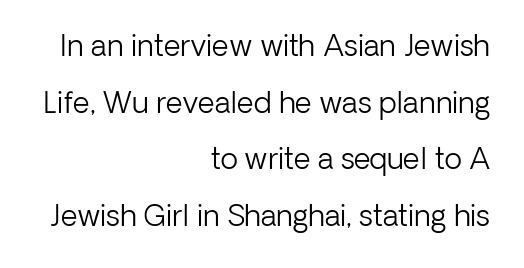
Q: Is the text bold? A: No.
Q: Is the text italic (slanted)? A: No, it is upright.
Q: Is the typeface a serif or a sans-serif typeface? A: Sans-serif.
Q: Is the text underlined? A: No.
Q: How is the paragraph aligned? A: Right-aligned.
Q: Is the spacing between letters normal or unusually wide? A: Normal.
Q: Is the spacing between lines tight, normal or loose? A: Loose.
Q: Width (condensed, normal, or wide)? A: Normal.
Q: Stroke contrast? A: Low.
Q: x-height? A: Medium.
Q: Monospaced? A: No.
